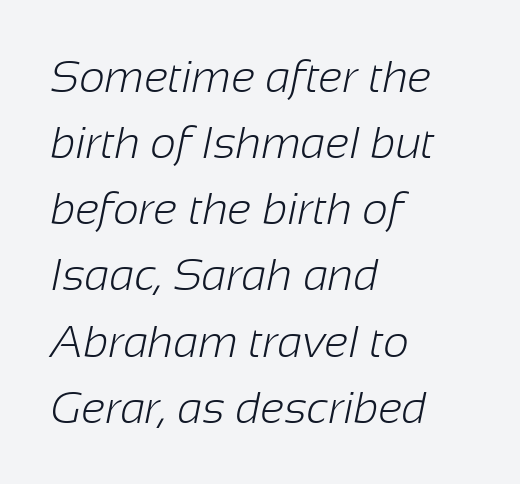
Q: Is the text bold? A: No.
Q: Is the typeface a serif or a sans-serif typeface? A: Sans-serif.
Q: Is the text underlined? A: No.
Q: How is the paragraph aligned? A: Left-aligned.
Q: Is the spacing between letters normal or unusually wide? A: Normal.
Q: Is the spacing between lines tight, normal or loose? A: Normal.
Q: Width (condensed, normal, or wide)? A: Normal.
Q: Stroke contrast? A: Low.
Q: x-height? A: Medium.
Q: Monospaced? A: No.
